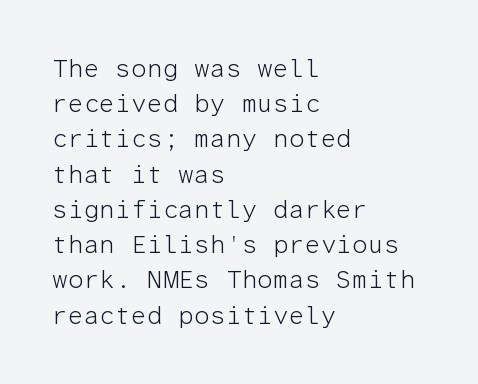
Weight: not bold — regular or lighter. Summary of vertical rhythm: regular, with standard interline spacing. Italic? Not at all — the glyphs are vertical. Words appear dense and cohesive because spacing is normal. Glance below the letters and you will spot only blank space.
